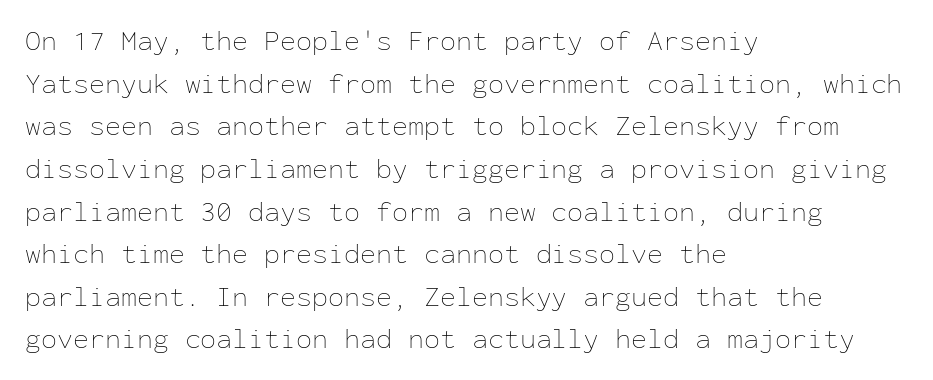
The image shows 29 px thin type, upright, monospaced; set left-aligned, normal line spacing (1.47x), normal letter spacing, not underlined; low stroke contrast and a medium x-height.
